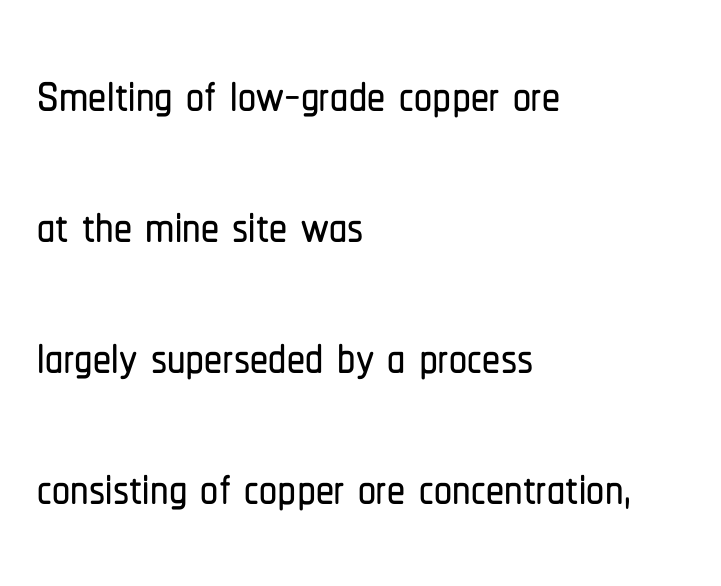
Q: Is the text italic (slanted)? A: No, it is upright.
Q: Is the typeface a serif or a sans-serif typeface? A: Sans-serif.
Q: Is the text underlined? A: No.
Q: How is the paragraph aligned? A: Left-aligned.
Q: Is the spacing between letters normal or unusually wide? A: Normal.
Q: Width (condensed, normal, or wide)? A: Condensed.
Q: Stroke contrast? A: Low.
Q: x-height? A: Medium.
Q: Monospaced? A: No.
